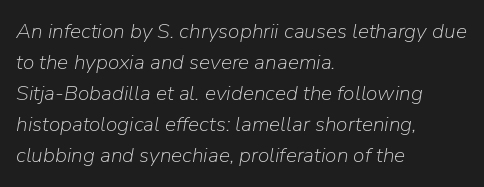
The text carries the slant typical of an italic or oblique font. Nothing unusual about the tracking: characters are spaced as the font intends. Lines of text with bare space underneath. Regarding leading, the lines here are spaced in the standard way. Heaviness? Minimal to ordinary, like unemphasized prose.
